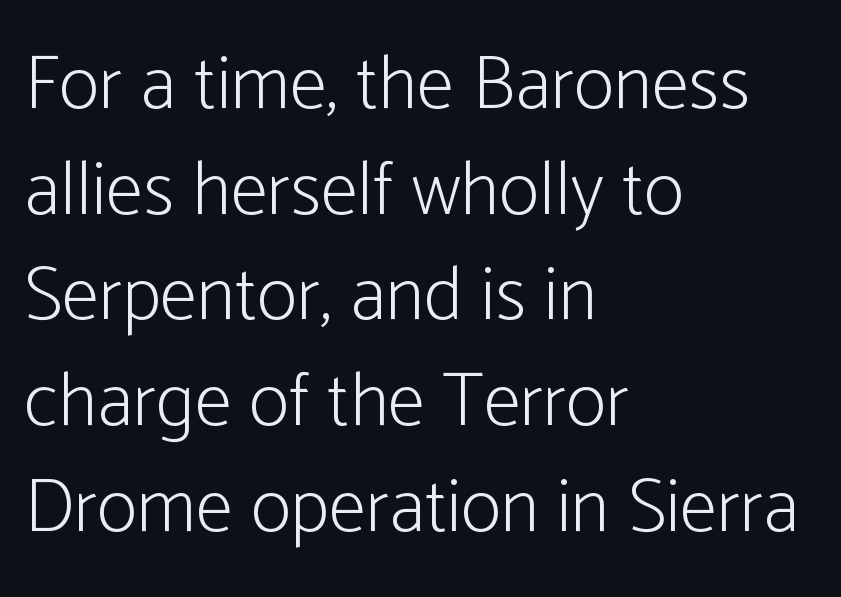
Q: Is the text bold? A: No.
Q: Is the text italic (slanted)? A: No, it is upright.
Q: Is the typeface a serif or a sans-serif typeface? A: Sans-serif.
Q: Is the text underlined? A: No.
Q: How is the paragraph aligned? A: Left-aligned.
Q: Is the spacing between letters normal or unusually wide? A: Normal.
Q: Is the spacing between lines tight, normal or loose? A: Normal.
Q: Width (condensed, normal, or wide)? A: Condensed.
Q: Stroke contrast? A: Low.
Q: x-height? A: Medium.
Q: Monospaced? A: No.
